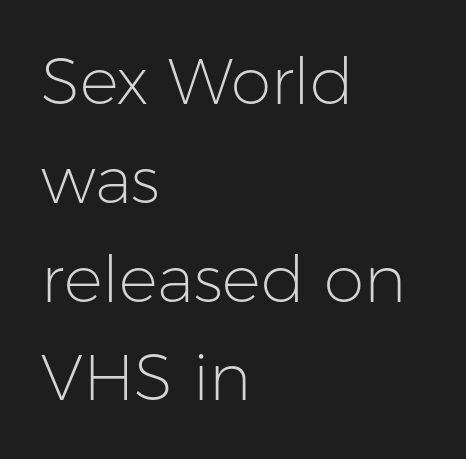
{"serif": "no", "italic": "no", "bold": "no", "weight": "light", "width": "normal", "stroke_contrast": "low", "x_height": "medium", "monospaced": "no", "underline": "no", "align": "left", "line_spacing": "normal", "line_spacing_ratio": 1.52, "letter_spacing": "normal", "letter_spacing_em": 0.0, "glyph_px": 65}
